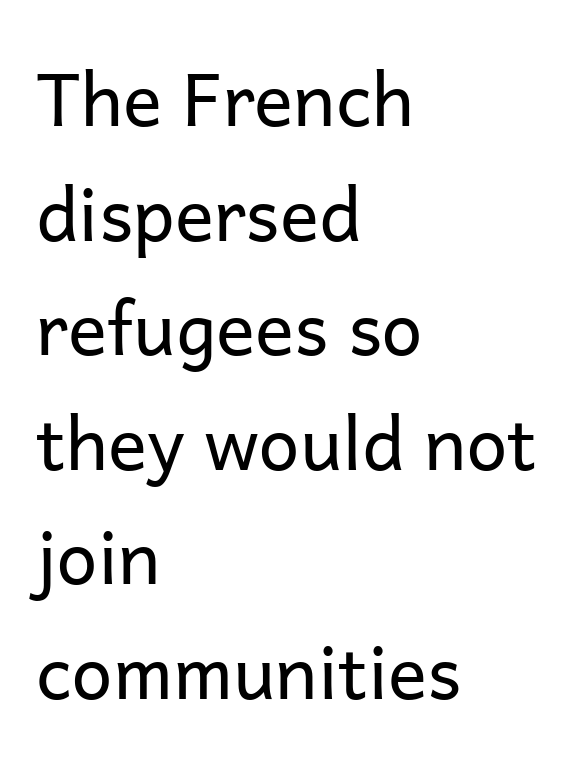
Q: Is the text bold? A: No.
Q: Is the text italic (slanted)? A: No, it is upright.
Q: Is the typeface a serif or a sans-serif typeface? A: Sans-serif.
Q: Is the text underlined? A: No.
Q: How is the paragraph aligned? A: Left-aligned.
Q: Is the spacing between letters normal or unusually wide? A: Normal.
Q: Is the spacing between lines tight, normal or loose? A: Normal.
Q: Width (condensed, normal, or wide)? A: Normal.
Q: Stroke contrast? A: Low.
Q: x-height? A: Medium.
Q: Monospaced? A: No.
